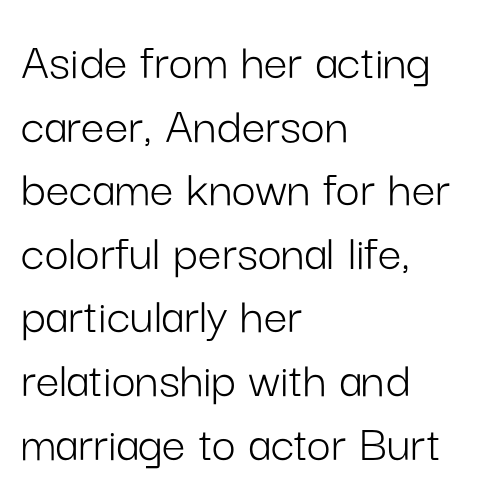
The horizontal fit of the characters is conventional and even. You could not count columns in this text — the font is proportionally spaced. Observe the absence of serifs on each vertical stroke in this sample. Think standard paragraph weight, or any step lighter than that. In terms of posture, this sample is upright. Leftover space on each line is placed entirely after the last word.
